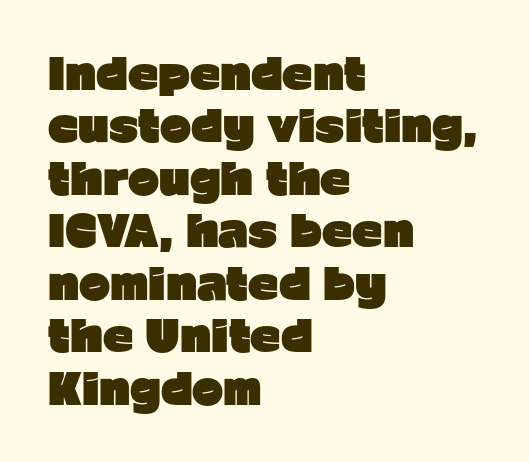
The image shows 42 px heavy sans-serif type, upright; set left-aligned, normal line spacing (1.25x), normal letter spacing, not underlined; low stroke contrast and a medium x-height.
